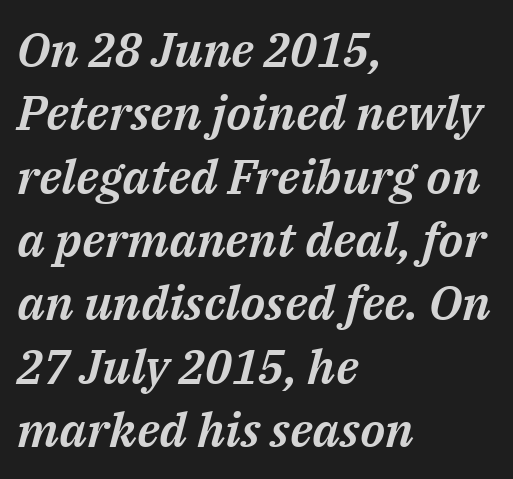
{"italic": "yes", "lean": "right", "slant_degrees": 14, "width": "normal", "stroke_contrast": "medium", "x_height": "medium", "monospaced": "no", "underline": "no", "align": "left", "line_spacing": "normal", "line_spacing_ratio": 1.32, "letter_spacing": "normal", "letter_spacing_em": 0.0, "glyph_px": 48}
